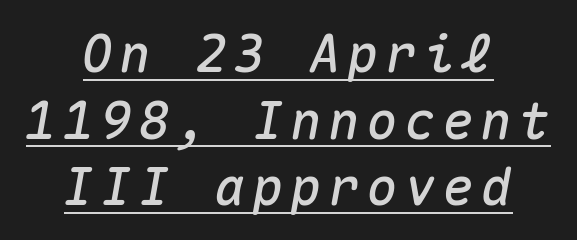
{"italic": "yes", "lean": "right", "slant_degrees": 10, "width": "normal", "stroke_contrast": "medium", "x_height": "medium", "monospaced": "yes", "underline": "yes", "align": "center", "line_spacing": "normal", "line_spacing_ratio": 1.28, "glyph_px": 52}
